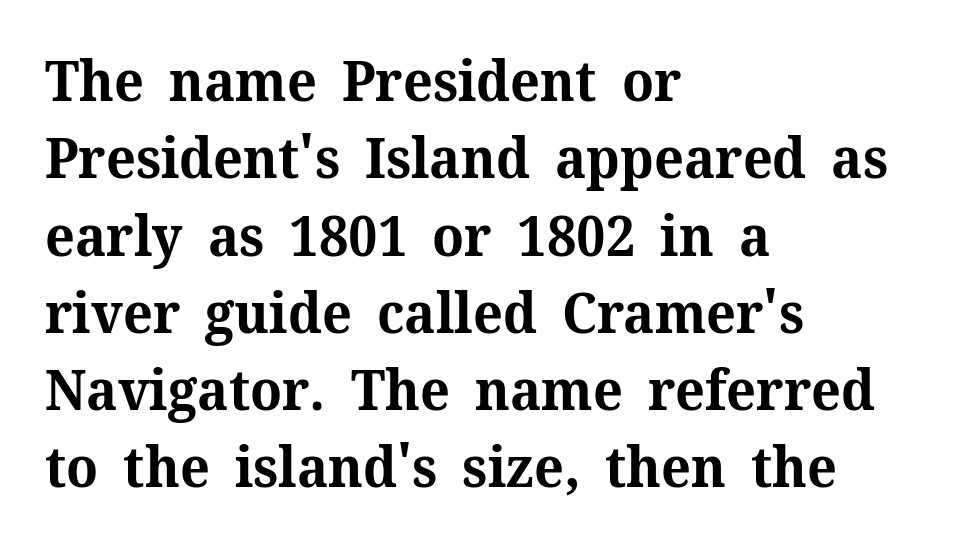
The ragged edge is on the right, which tells us the setting is flush left. Students, note that the glyphs here touch the page at normal intervals. Every character sits straight up, as roman type does. Check where the strokes stop: tiny serifs finish them off. The rows are spaced the way most documents space them. Looks like regular typesetting: each glyph gets only the width it needs.
